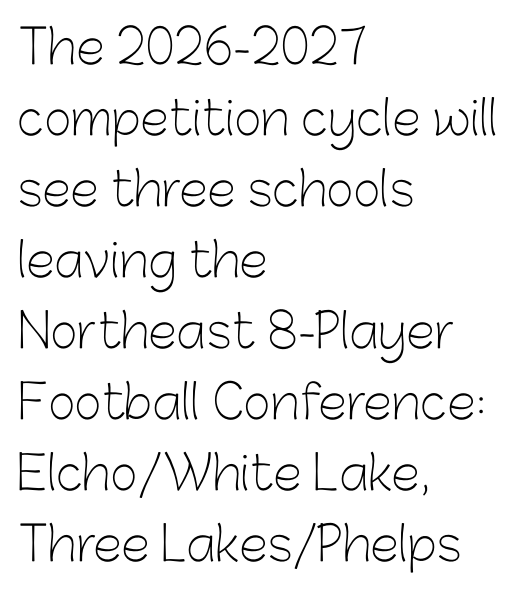
Q: Is the text bold? A: No.
Q: Is the text italic (slanted)? A: No, it is upright.
Q: Is the typeface a serif or a sans-serif typeface? A: Sans-serif.
Q: Is the text underlined? A: No.
Q: How is the paragraph aligned? A: Left-aligned.
Q: Is the spacing between letters normal or unusually wide? A: Normal.
Q: Is the spacing between lines tight, normal or loose? A: Normal.
Q: Width (condensed, normal, or wide)? A: Normal.
Q: Stroke contrast? A: Low.
Q: x-height? A: Medium.
Q: Monospaced? A: No.
